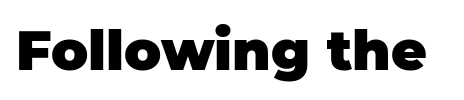
Q: Is the text bold? A: Yes.
Q: Is the text italic (slanted)? A: No, it is upright.
Q: Is the typeface a serif or a sans-serif typeface? A: Sans-serif.
Q: Is the text underlined? A: No.
Q: Is the spacing between letters normal or unusually wide? A: Normal.
Q: Width (condensed, normal, or wide)? A: Normal.
Q: Stroke contrast? A: Low.
Q: x-height? A: Large.
Q: Monospaced? A: No.
